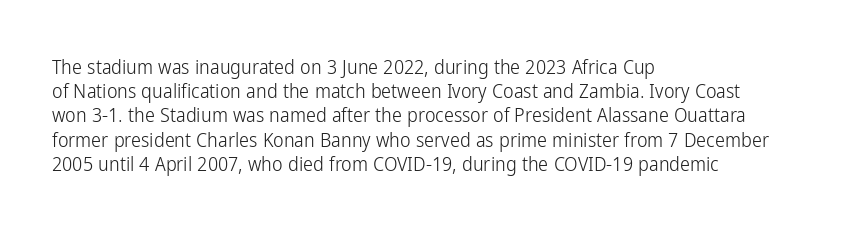
Q: Is the text bold? A: No.
Q: Is the text italic (slanted)? A: No, it is upright.
Q: Is the text underlined? A: No.
Q: How is the paragraph aligned? A: Left-aligned.
Q: Is the spacing between letters normal or unusually wide? A: Normal.
